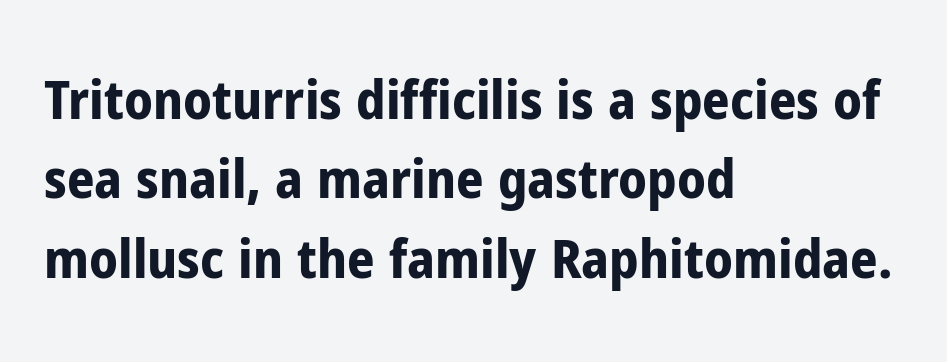
Q: Is the text bold? A: Yes.
Q: Is the text italic (slanted)? A: No, it is upright.
Q: Is the typeface a serif or a sans-serif typeface? A: Sans-serif.
Q: Is the text underlined? A: No.
Q: How is the paragraph aligned? A: Left-aligned.
Q: Is the spacing between letters normal or unusually wide? A: Normal.
Q: Is the spacing between lines tight, normal or loose? A: Normal.
Q: Width (condensed, normal, or wide)? A: Condensed.
Q: Stroke contrast? A: Low.
Q: x-height? A: Medium.
Q: Monospaced? A: No.
